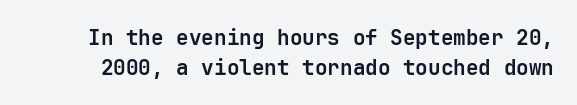
Q: Is the text bold? A: Yes.
Q: Is the text italic (slanted)? A: No, it is upright.
Q: Is the text underlined? A: No.
Q: Is the spacing between letters normal or unusually wide? A: Normal.
Q: Is the spacing between lines tight, normal or loose? A: Normal.
